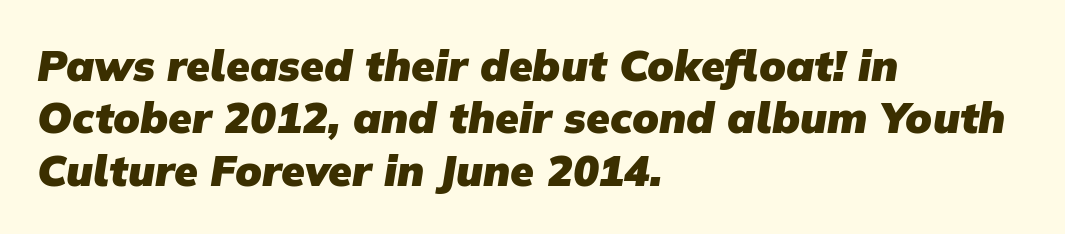
Q: Is the text bold? A: Yes.
Q: Is the typeface a serif or a sans-serif typeface? A: Sans-serif.
Q: Is the text underlined? A: No.
Q: How is the paragraph aligned? A: Left-aligned.
Q: Is the spacing between letters normal or unusually wide? A: Normal.
Q: Width (condensed, normal, or wide)? A: Normal.
Q: Stroke contrast? A: Low.
Q: x-height? A: Medium.
Q: Monospaced? A: No.
